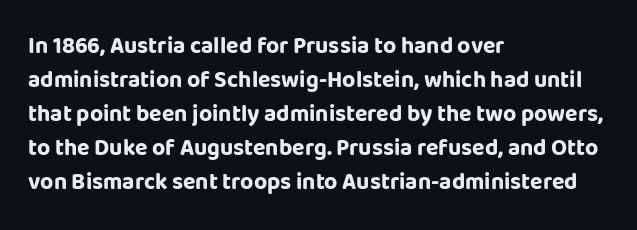
The strip under each line holds only bare page. How are the letters spaced? Ordinarily, with no added tracking. Line spacing here is normal. This rendering uses left alignment, leaving the right contour irregular. When letters stand straight like this, we call the style roman or upright. The rendering uses a bold face; every stroke is thick and dark.
